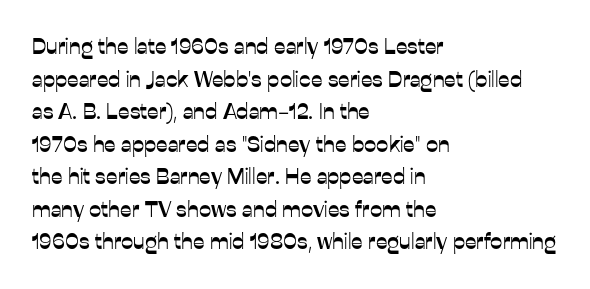
{"italic": "no", "underline": "no", "align": "left", "line_spacing": "normal", "line_spacing_ratio": 1.48, "letter_spacing": "normal", "letter_spacing_em": 0.0, "glyph_px": 22}
